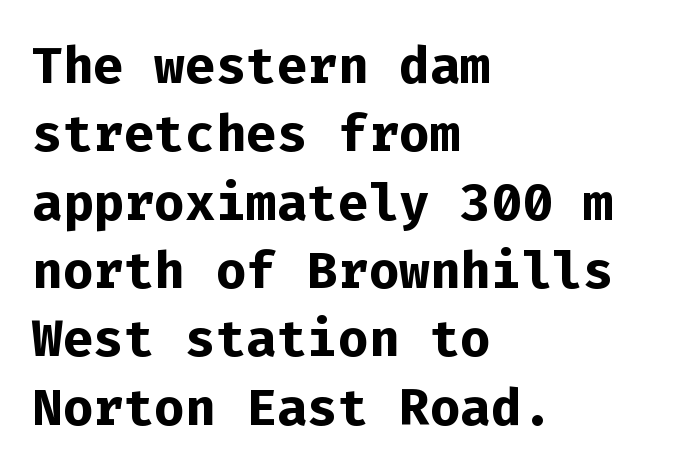
Q: Is the text bold? A: Yes.
Q: Is the text italic (slanted)? A: No, it is upright.
Q: Is the typeface a serif or a sans-serif typeface? A: Sans-serif.
Q: Is the text underlined? A: No.
Q: How is the paragraph aligned? A: Left-aligned.
Q: Is the spacing between letters normal or unusually wide? A: Normal.
Q: Is the spacing between lines tight, normal or loose? A: Normal.
Q: Width (condensed, normal, or wide)? A: Normal.
Q: Stroke contrast? A: Low.
Q: x-height? A: Medium.
Q: Monospaced? A: Yes.
